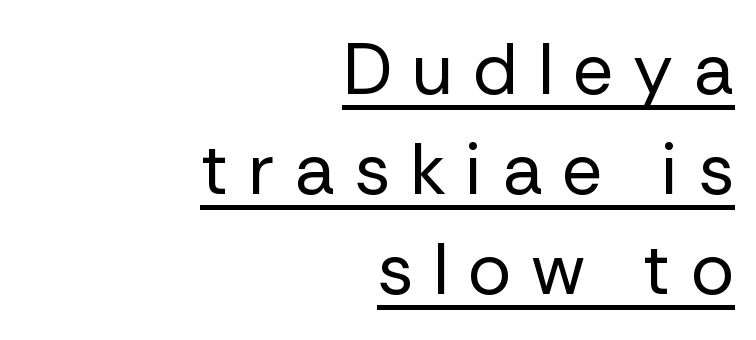
{"serif": "no", "italic": "no", "bold": "no", "weight": "regular", "width": "normal", "stroke_contrast": "low", "x_height": "medium", "monospaced": "no", "underline": "yes", "align": "right", "line_spacing": "normal", "line_spacing_ratio": 1.39, "letter_spacing": "wide", "letter_spacing_em": 0.27, "glyph_px": 72}
